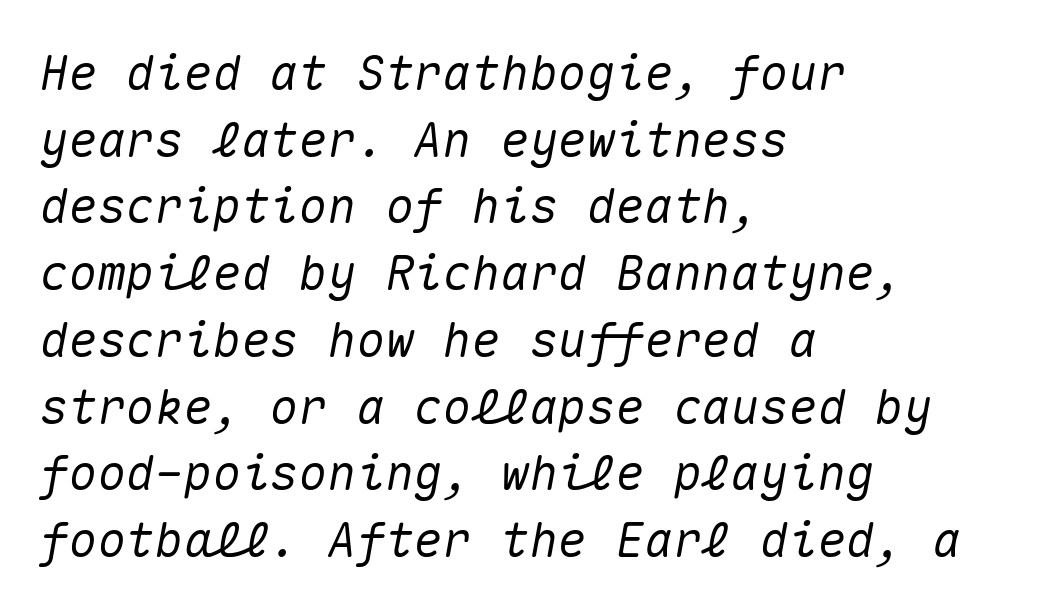
Think of a typewriter: that constant character pitch is what you see here. The lines are quadded left. Bare-footed words on every line. How would I describe the line gaps? Plain and ordinary. Each word holds together tightly as a unit, with standard inter-letter gaps. Posture: slanted.
